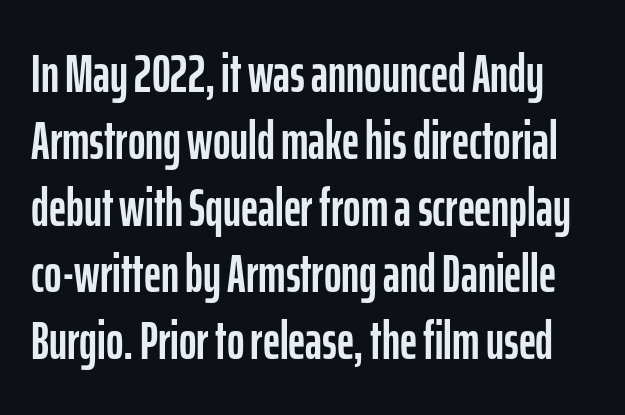
Note the varied advance widths — an 'i' is clearly narrower than an 'm'. You can tell from the bare stems that sans-serif type was used. Words float on clear page, feet unadorned. Whoever set this chose a conventional vertical rhythm.
